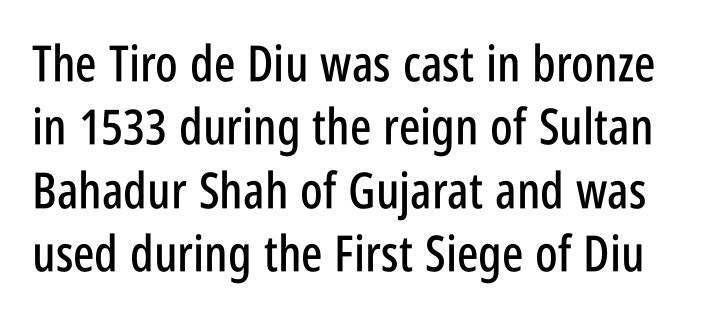
Q: Is the text italic (slanted)? A: No, it is upright.
Q: Is the typeface a serif or a sans-serif typeface? A: Sans-serif.
Q: Is the text underlined? A: No.
Q: Is the spacing between letters normal or unusually wide? A: Normal.
Q: Is the spacing between lines tight, normal or loose? A: Normal.
Q: Width (condensed, normal, or wide)? A: Condensed.
Q: Stroke contrast? A: Low.
Q: x-height? A: Large.
Q: Monospaced? A: No.
